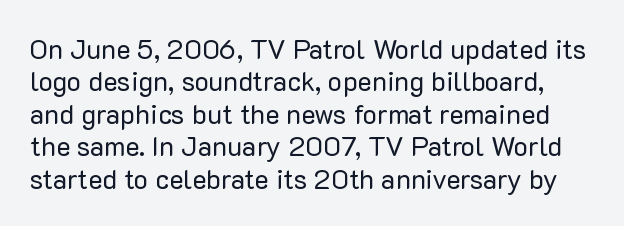
It's the straight-up-and-down kind of type. You could call the tracking neutral — neither tight nor loose. A quiet, ordinary-to-light weight characterises the typeface. Plain, unruled lines of type.
